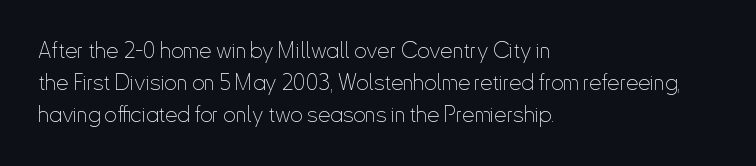
The image shows 22 px text type, upright; set left-aligned, normal line spacing (1.46x), normal letter spacing, not underlined.
